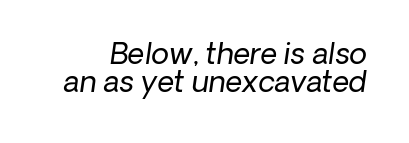
These lines are rendered in a variable-pitch font. Interline gaps are noticeably narrow in this sample. Is the letter spacing exaggerated? No — it looks like the ordinary default. The cut favours lightness, reaching ordinary text weight at its darkest. The passage shown leans; its letterforms are oblique. Clear beneath every line of the passage.
